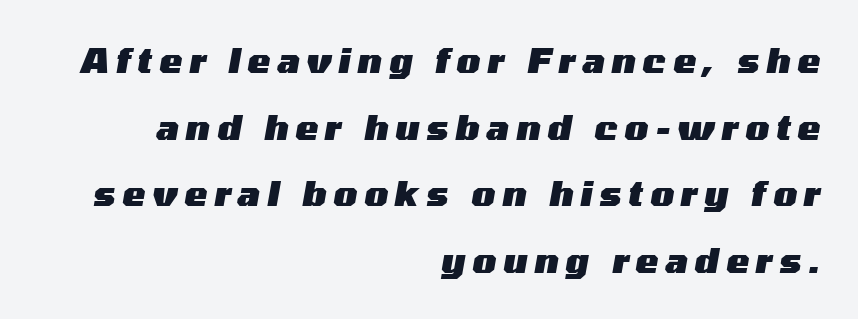
Q: Is the text bold? A: Yes.
Q: Is the text italic (slanted)? A: Yes, it leans right by about 10 degrees.
Q: Is the text underlined? A: No.
Q: How is the paragraph aligned? A: Right-aligned.
Q: Is the spacing between letters normal or unusually wide? A: Unusually wide.
Q: Is the spacing between lines tight, normal or loose? A: Loose.
Q: Width (condensed, normal, or wide)? A: Wide.
Q: Stroke contrast? A: Medium.
Q: x-height? A: Medium.
Q: Monospaced? A: No.
